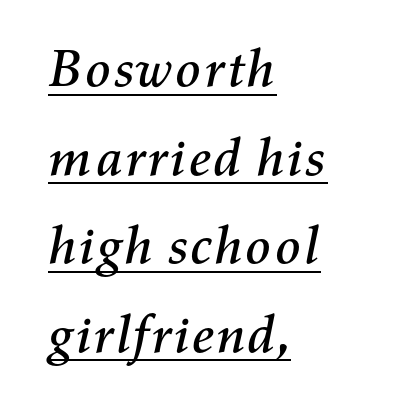
Q: Is the text italic (slanted)? A: Yes, it leans right by about 11 degrees.
Q: Is the text underlined? A: Yes.
Q: How is the paragraph aligned? A: Left-aligned.
Q: Is the spacing between letters normal or unusually wide? A: Normal.
Q: Is the spacing between lines tight, normal or loose? A: Normal.
Q: Width (condensed, normal, or wide)? A: Normal.
Q: Stroke contrast? A: Medium.
Q: x-height? A: Medium.
Q: Monospaced? A: No.
